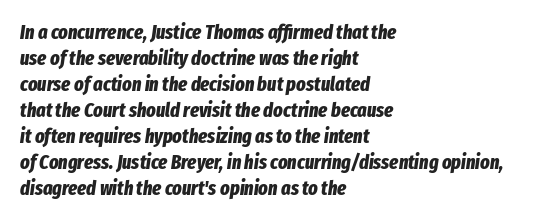
In terms of posture, this sample is oblique. Honestly, the row spacing looks completely unremarkable. Stroke thickness is high; the sample reads as a true bold. The string is rendered with underlining switched off. The face used here is rendered with its standard letterfit. If you drew a ruler down the left edge, every line would touch it.
